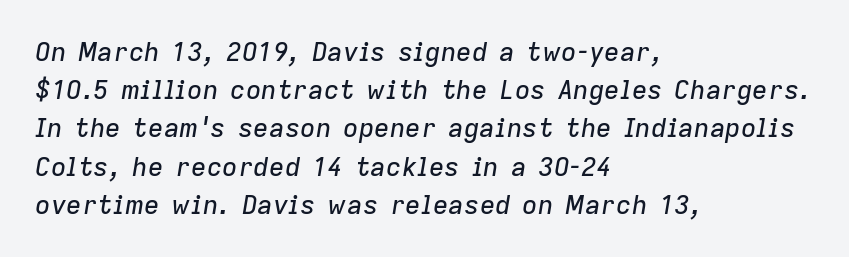
Characters follow at the spacing the type designer built in. Horizontally, the lines are justified to the leading edge only. Designer's note — italics engaged. Check under the words: just untouched page. Vertically, the passage feels balanced, rows spaced as you'd expect.
